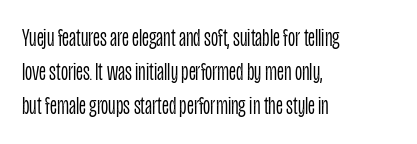
The image shows 25 px text type, upright; set left-aligned, normal line spacing (1.37x), normal letter spacing, not underlined.
